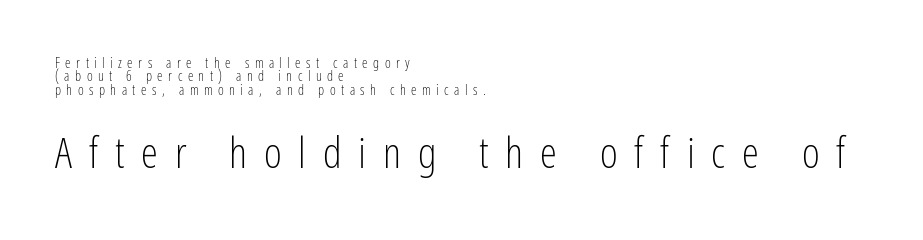
{"serif": "no", "italic": "no", "bold": "no", "weight": "light", "width": "condensed", "stroke_contrast": "low", "x_height": "medium", "monospaced": "no", "underline": "no", "align": "left", "line_spacing": "tight", "line_spacing_ratio": 0.96, "letter_spacing": "wide", "letter_spacing_em": 0.39, "larger_block": "second", "size_ratio": 3.07, "glyph_px": 43}
